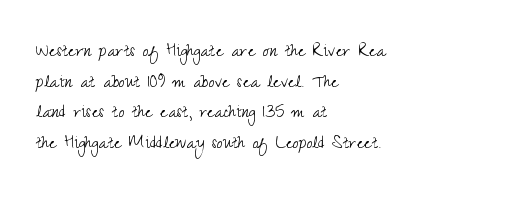
The image shows 21 px text type, upright; set left-aligned, normal line spacing (1.46x), normal letter spacing, not underlined.
